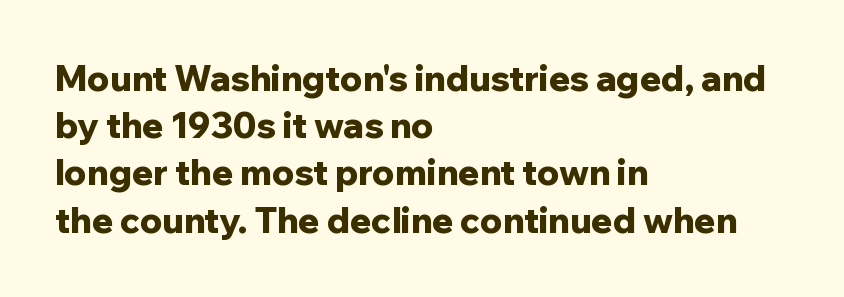
The image shows 35 px bold sans-serif type, upright; set left-aligned, normal line spacing (1.35x), normal letter spacing, not underlined; low stroke contrast and a medium x-height.
